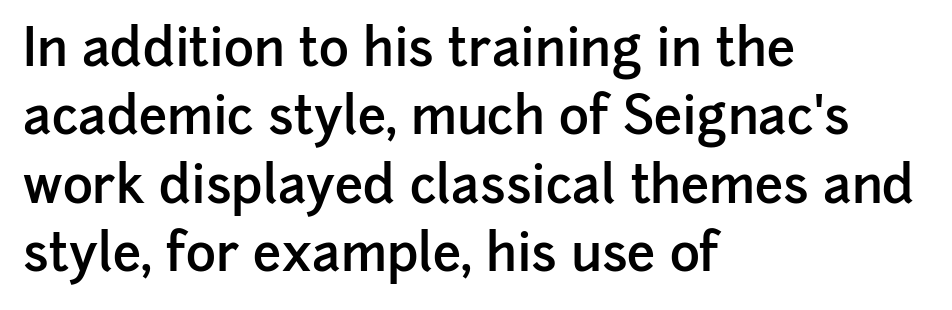
The face used here is proportionally spaced, like ordinary book or web type. Quick note: interline space is typical. The gap between lines stays unmarked. All the whitespace from short lines collects on the right. Type style note: lacks serifs. Look at the stroke-to-counter ratio: somewhat heavy, a semibold.
